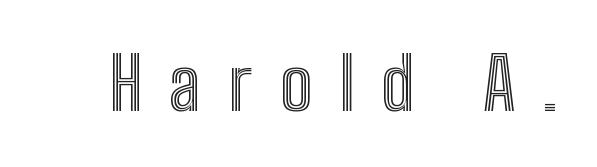
Q: Is the text italic (slanted)? A: No, it is upright.
Q: Is the text underlined? A: No.
Q: Is the spacing between letters normal or unusually wide? A: Unusually wide.
Q: Width (condensed, normal, or wide)? A: Condensed.
Q: x-height? A: Medium.
Q: Monospaced? A: No.
